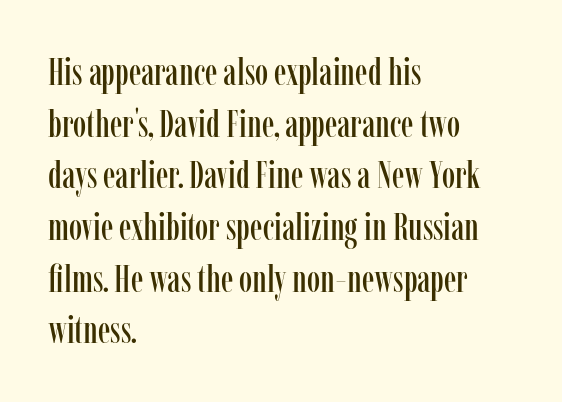
{"serif": "yes", "italic": "no", "width": "condensed", "stroke_contrast": "low", "x_height": "medium", "monospaced": "no", "underline": "no", "align": "left", "line_spacing": "normal", "line_spacing_ratio": 1.36, "letter_spacing": "normal", "letter_spacing_em": 0.0, "glyph_px": 38}
